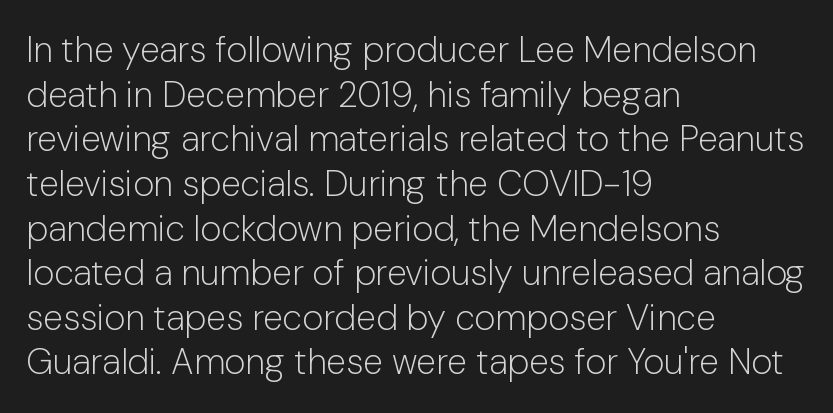
{"serif": "no", "italic": "no", "bold": "no", "weight": "light", "width": "normal", "stroke_contrast": "low", "x_height": "medium", "monospaced": "no", "underline": "no", "align": "left", "line_spacing_ratio": 1.24, "letter_spacing": "normal", "letter_spacing_em": 0.0, "glyph_px": 36}
